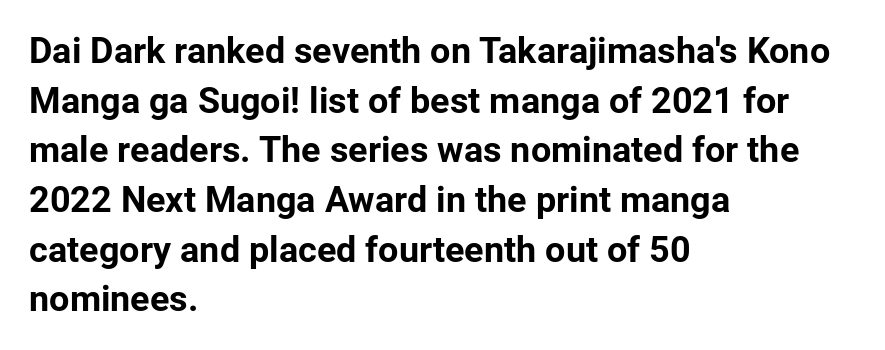
Default kerning and tracking; the words read as compact shapes. The lines in this sample share a left origin and differ only in where they stop. The face used here is a sans, in the tradition of grotesques and geometrics. A normal amount of white space separates one row of letters from the next. This sample has the flowing, uneven cadence of proportional lettering. Weight check: bold — yes, fully.
